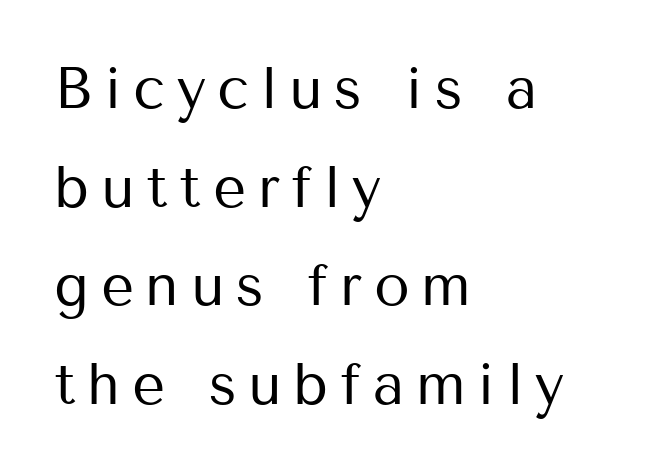
The image shows 58 px regular-weight sans-serif type, upright; set left-aligned, normal line spacing (1.7x), unusually wide letter spacing (+0.2 em), not underlined; medium stroke contrast and a medium x-height.
